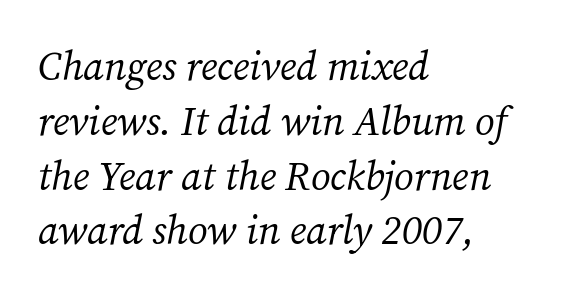
Q: Is the text bold? A: No.
Q: Is the text italic (slanted)? A: Yes, it leans right by about 12 degrees.
Q: Is the typeface a serif or a sans-serif typeface? A: Serif.
Q: Is the text underlined? A: No.
Q: How is the paragraph aligned? A: Left-aligned.
Q: Is the spacing between letters normal or unusually wide? A: Normal.
Q: Is the spacing between lines tight, normal or loose? A: Normal.
Q: Width (condensed, normal, or wide)? A: Normal.
Q: Stroke contrast? A: Medium.
Q: x-height? A: Medium.
Q: Monospaced? A: No.
